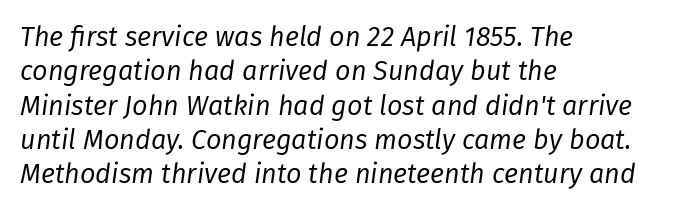
The image shows 27 px text type, italic (leaning right); set left-aligned, normal line spacing (1.27x), normal letter spacing, not underlined.
